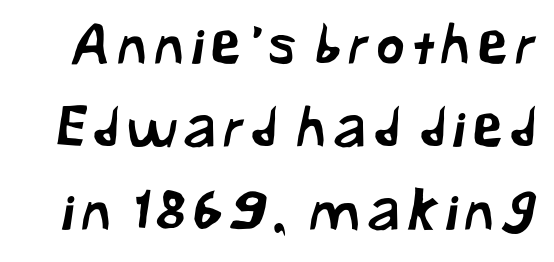
Leading matches the norm, producing a regular column. The gap between lines stays unmarked. The passage shown is typed in a proportional face where columns would drift. Observe the absence of serifs on each vertical stroke in this sample.
